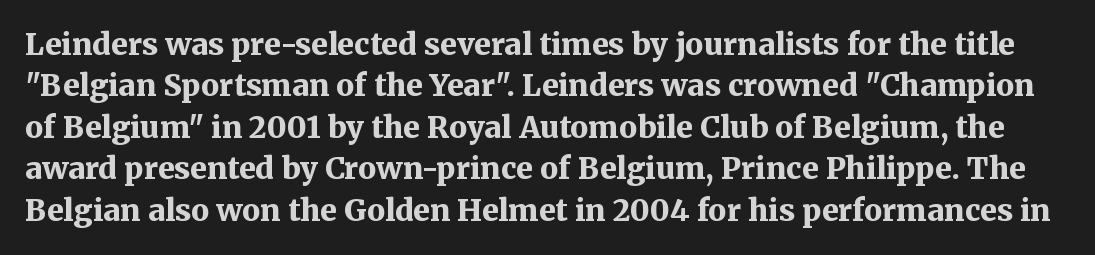
{"serif": "yes", "italic": "no", "bold": "yes", "weight": "bold", "width": "normal", "stroke_contrast": "medium", "x_height": "medium", "monospaced": "no", "underline": "no", "line_spacing": "normal", "line_spacing_ratio": 1.38, "letter_spacing": "normal", "letter_spacing_em": 0.0, "glyph_px": 30}
